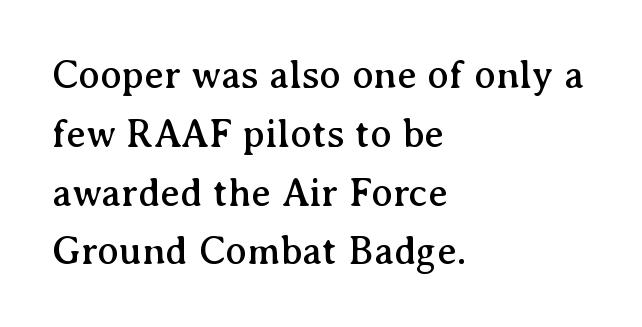
{"serif": "yes", "italic": "no", "width": "normal", "stroke_contrast": "medium", "x_height": "medium", "monospaced": "no", "underline": "no", "align": "left", "line_spacing": "normal", "line_spacing_ratio": 1.47, "letter_spacing": "normal", "letter_spacing_em": 0.0, "glyph_px": 40}
